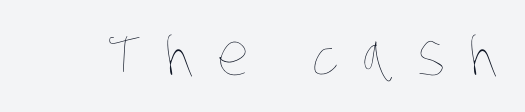
Q: Is the text bold? A: No.
Q: Is the text underlined? A: No.
Q: Is the spacing between letters normal or unusually wide? A: Unusually wide.
Q: Width (condensed, normal, or wide)? A: Condensed.
Q: Stroke contrast? A: Low.
Q: x-height? A: Large.
Q: Monospaced? A: No.
